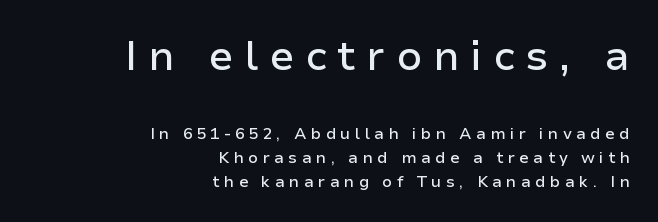
In terms of letterform style, serifs are entirely absent. The passage shown is typed in a proportional face where columns would drift. The horizontal fit of the characters is loose and conspicuously gappy. The foot of each line stays bare and open. Vertical spacing — default. These lines stack with their right ends in a neat column.
